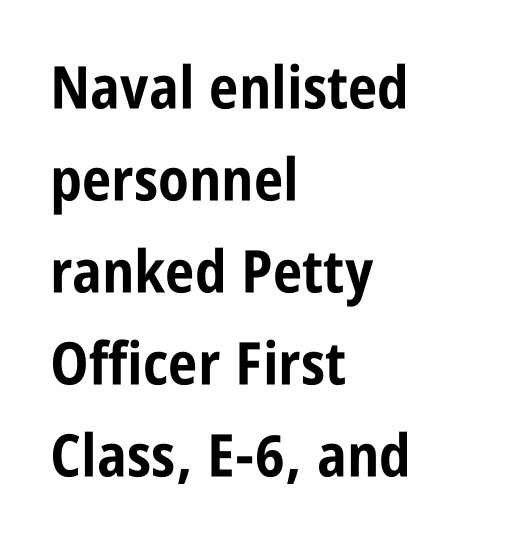
The image shows 59 px bold, condensed sans-serif type, upright; set left-aligned, normal line spacing (1.56x), normal letter spacing, not underlined; low stroke contrast and a large x-height.
